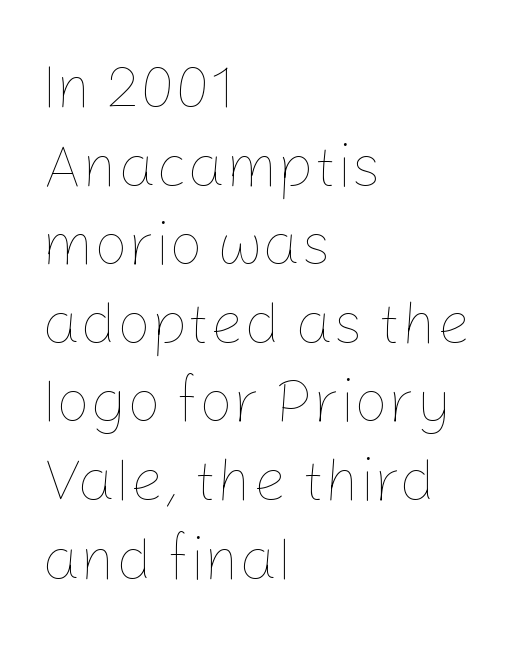
{"italic": "no", "bold": "no", "weight": "thin", "width": "normal", "stroke_contrast": "low", "x_height": "medium", "monospaced": "no", "underline": "no", "align": "left", "line_spacing": "normal", "line_spacing_ratio": 1.31, "letter_spacing": "normal", "letter_spacing_em": 0.0, "glyph_px": 60}
